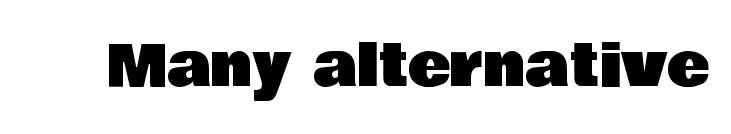
{"serif": "no", "italic": "no", "width": "normal", "stroke_contrast": "low", "x_height": "large", "monospaced": "no", "underline": "no", "letter_spacing": "normal", "letter_spacing_em": 0.0, "glyph_px": 58}
